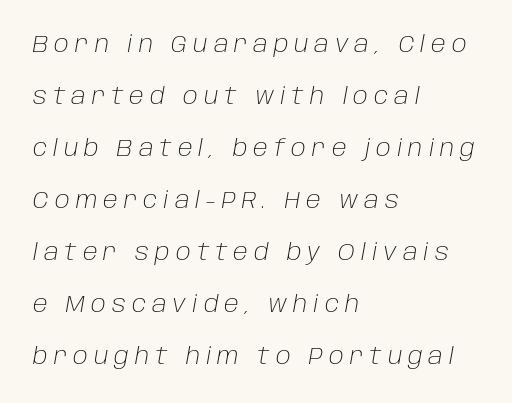
Q: Is the text bold? A: No.
Q: Is the text italic (slanted)? A: Yes, it leans right by about 10 degrees.
Q: Is the text underlined? A: No.
Q: How is the paragraph aligned? A: Left-aligned.
Q: Is the spacing between letters normal or unusually wide? A: Unusually wide.
Q: Is the spacing between lines tight, normal or loose? A: Loose.
